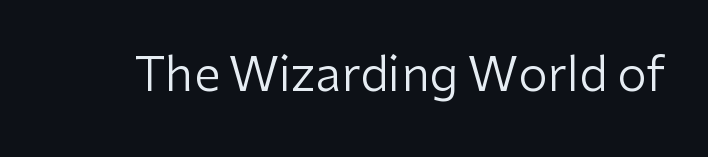
{"serif": "no", "italic": "no", "bold": "no", "weight": "regular", "width": "normal", "stroke_contrast": "low", "x_height": "medium", "monospaced": "no", "underline": "no", "letter_spacing": "normal", "letter_spacing_em": 0.0, "glyph_px": 47}
